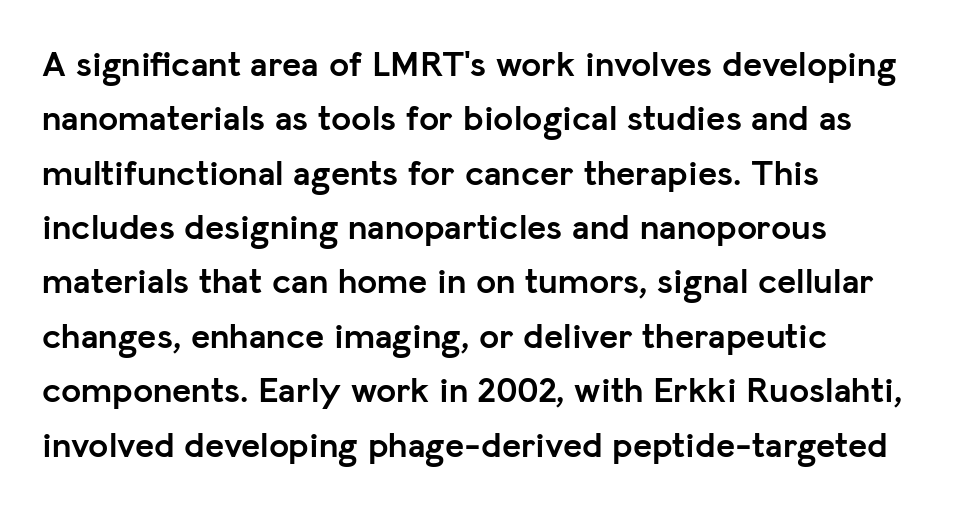
You could not count columns in this text — the font is proportionally spaced. Plain, unruled lines of type. No extra tracking has been applied to these lines. Check where the strokes stop: nothing finishes them off — pure sans. Does the weight exceed regular? Yes, all the way to bold.
